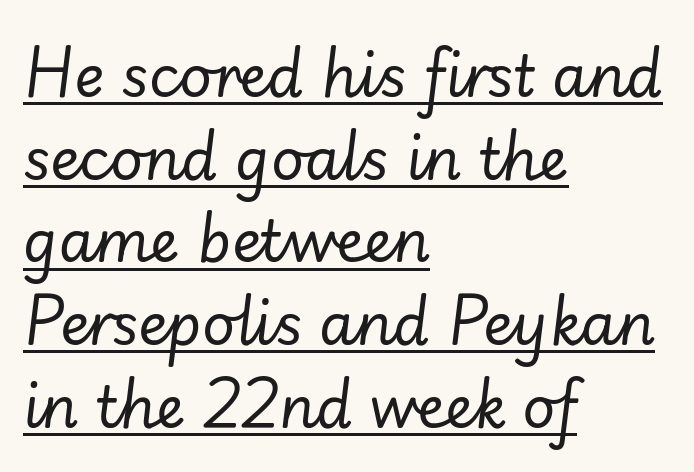
Q: Is the text bold? A: No.
Q: Is the text italic (slanted)? A: Yes, it leans right by about 7 degrees.
Q: Is the text underlined? A: Yes.
Q: How is the paragraph aligned? A: Left-aligned.
Q: Is the spacing between letters normal or unusually wide? A: Normal.
Q: Is the spacing between lines tight, normal or loose? A: Normal.
Q: Width (condensed, normal, or wide)? A: Normal.
Q: Stroke contrast? A: Low.
Q: x-height? A: Small.
Q: Monospaced? A: No.
